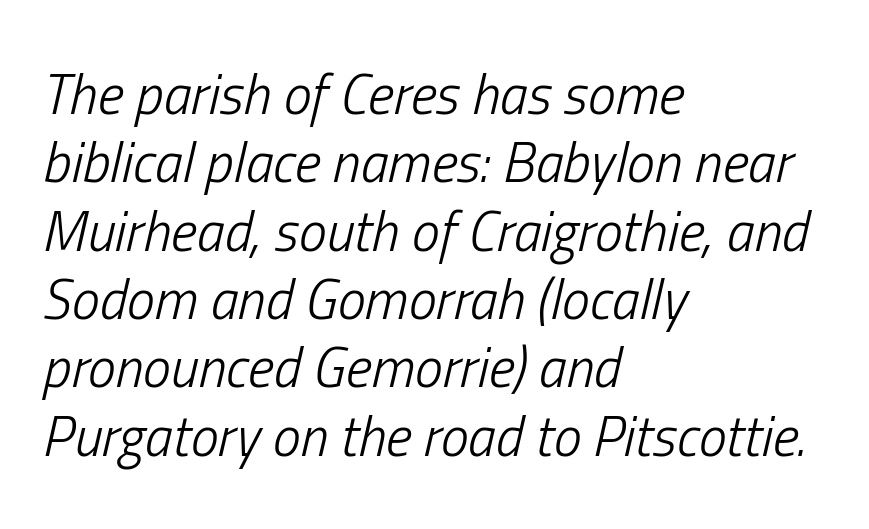
Nothing heavy about these letters — not bold at all. Check the space under the baseline: it is left empty. Where is the straight margin? On the left. Slanted lettering throughout. Default kerning and tracking; the words read as compact shapes.
